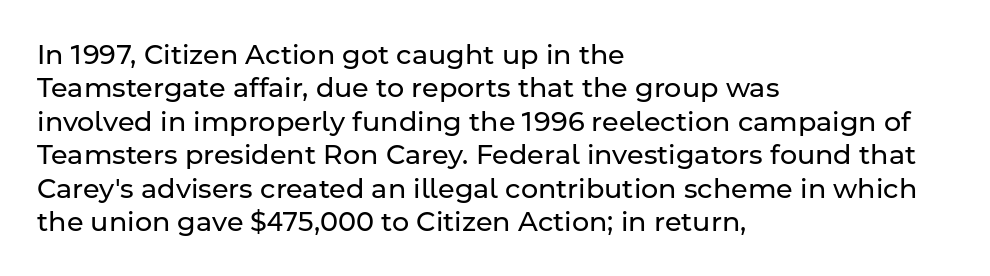
The image shows 27 px text type, upright; set left-aligned, line spacing 1.24x, normal letter spacing, not underlined.
